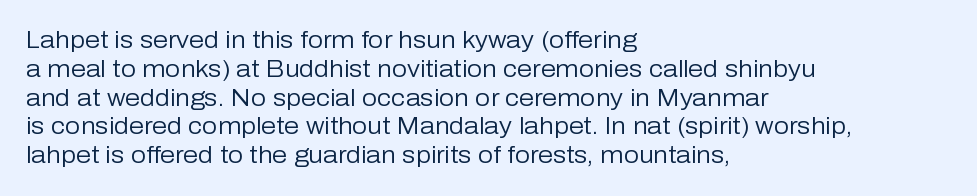
Horizontal alignment here is leftward, the default for most running prose. Is the stroke heavy? The answer is a plain regular-or-lighter. Posture: upright roman. The baseline area is clear. Between one letter and the next there's only the usual sliver of space.
